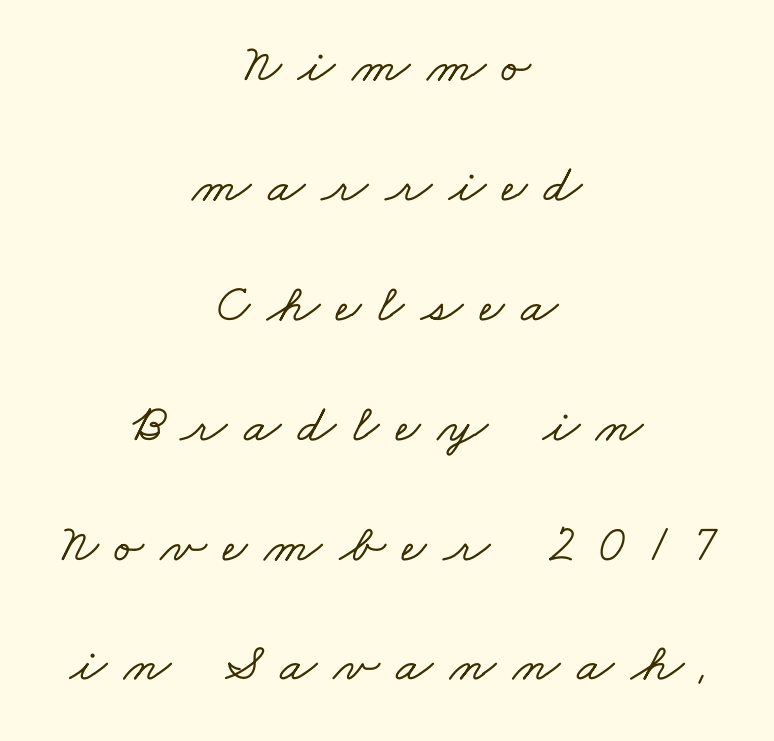
Reading down the block, each line starts at a different indent, mirrored at its end. Unlike a clean sans, this face finishes its strokes with serifs. Display-style spreading of the glyphs; the letterfit is very open. This sample trades compactness for vertical openness between lines.
